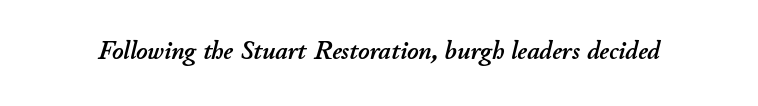
This sample uses plain, unmodified letter spacing. Has an underline been added? It has not. The letters are slanted; this is an italic face.
